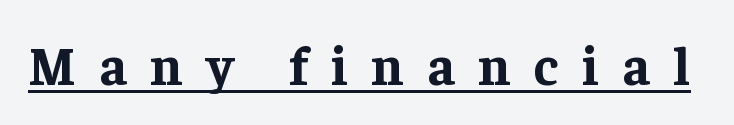
Q: Is the text bold? A: Yes.
Q: Is the text italic (slanted)? A: No, it is upright.
Q: Is the typeface a serif or a sans-serif typeface? A: Serif.
Q: Is the text underlined? A: Yes.
Q: Is the spacing between letters normal or unusually wide? A: Unusually wide.
Q: Width (condensed, normal, or wide)? A: Normal.
Q: Stroke contrast? A: Low.
Q: x-height? A: Medium.
Q: Monospaced? A: No.
